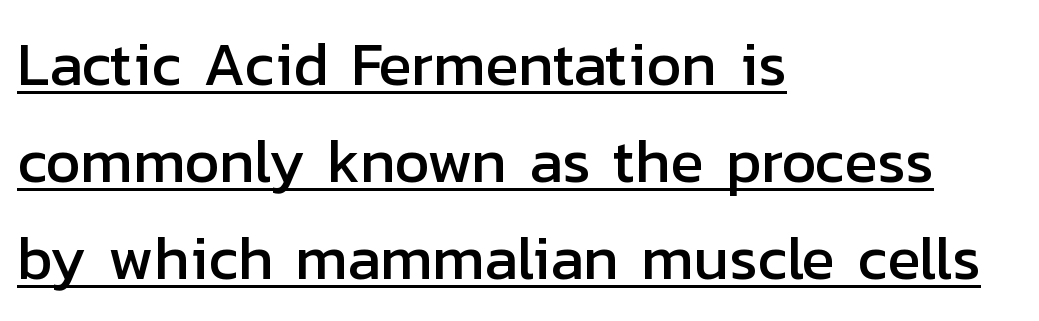
Q: Is the text italic (slanted)? A: No, it is upright.
Q: Is the typeface a serif or a sans-serif typeface? A: Sans-serif.
Q: Is the text underlined? A: Yes.
Q: How is the paragraph aligned? A: Left-aligned.
Q: Is the spacing between letters normal or unusually wide? A: Normal.
Q: Is the spacing between lines tight, normal or loose? A: Normal.
Q: Width (condensed, normal, or wide)? A: Normal.
Q: Stroke contrast? A: Low.
Q: x-height? A: Medium.
Q: Monospaced? A: No.
